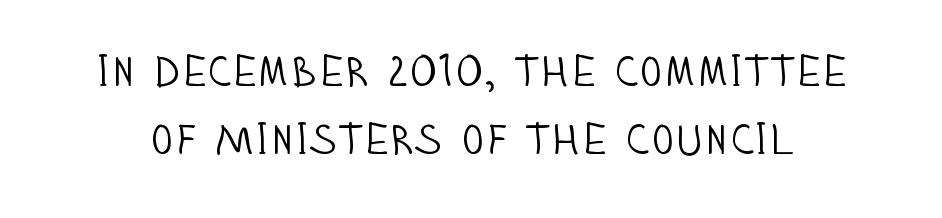
Q: Is the text bold? A: No.
Q: Is the text italic (slanted)? A: No, it is upright.
Q: Is the typeface a serif or a sans-serif typeface? A: Sans-serif.
Q: Is the text underlined? A: No.
Q: Is the spacing between letters normal or unusually wide? A: Normal.
Q: Is the spacing between lines tight, normal or loose? A: Normal.
Q: Width (condensed, normal, or wide)? A: Condensed.
Q: Stroke contrast? A: Low.
Q: x-height? A: Large.
Q: Monospaced? A: No.
